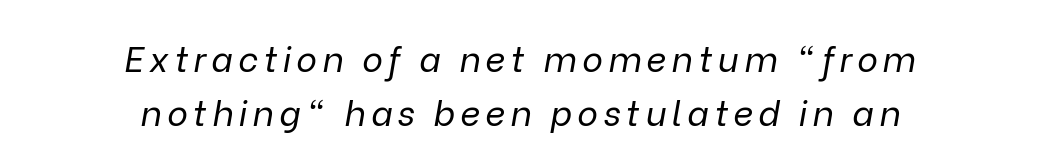
Q: Is the text bold? A: No.
Q: Is the text italic (slanted)? A: Yes, it leans right by about 9 degrees.
Q: Is the text underlined? A: No.
Q: How is the paragraph aligned? A: Centered.
Q: Is the spacing between lines tight, normal or loose? A: Normal.
Q: Width (condensed, normal, or wide)? A: Normal.
Q: Stroke contrast? A: Low.
Q: x-height? A: Medium.
Q: Monospaced? A: No.
